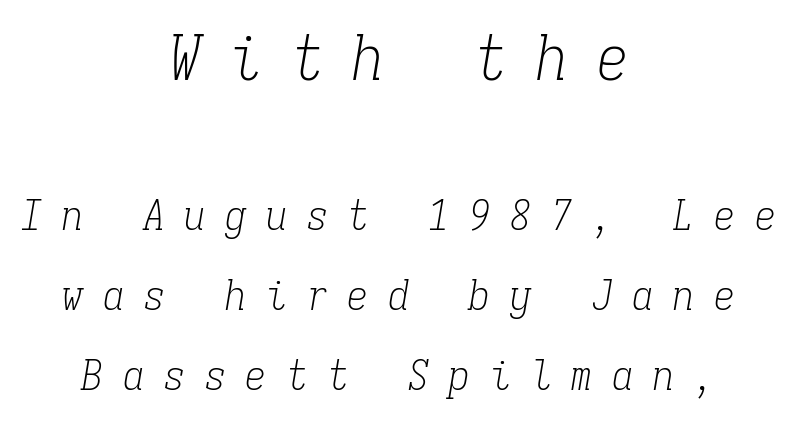
{"serif": "yes", "italic": "yes", "lean": "right", "slant_degrees": 9, "bold": "no", "weight": "light", "width": "condensed", "stroke_contrast": "low", "x_height": "medium", "monospaced": "yes", "underline": "no", "align": "center", "line_spacing": "loose", "line_spacing_ratio": 1.9, "letter_spacing": "wide", "letter_spacing_em": 0.47, "larger_block": "first", "size_ratio": 1.5, "glyph_px": 63}
